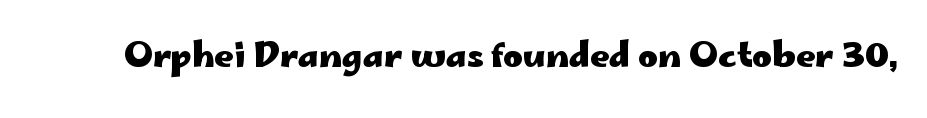
The image shows 34 px heavy, wide sans-serif type, upright; set normal letter spacing, not underlined; low stroke contrast and a small x-height.
